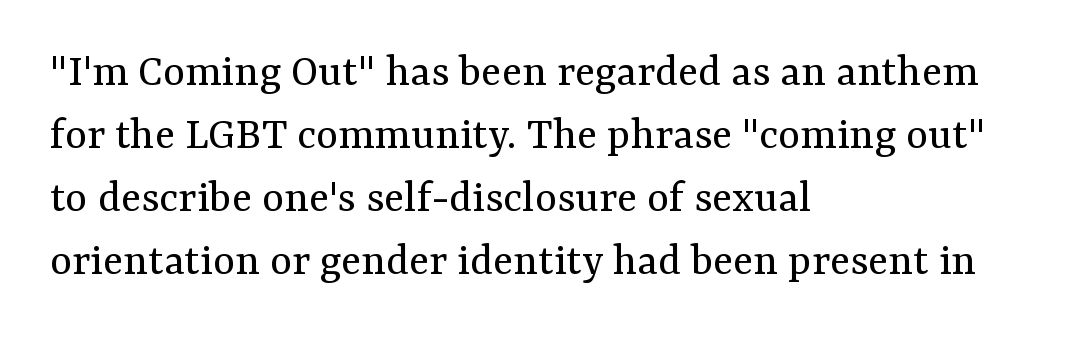
Q: Is the text bold? A: No.
Q: Is the text italic (slanted)? A: No, it is upright.
Q: Is the typeface a serif or a sans-serif typeface? A: Serif.
Q: Is the text underlined? A: No.
Q: How is the paragraph aligned? A: Left-aligned.
Q: Is the spacing between letters normal or unusually wide? A: Normal.
Q: Is the spacing between lines tight, normal or loose? A: Normal.
Q: Width (condensed, normal, or wide)? A: Normal.
Q: Stroke contrast? A: Medium.
Q: x-height? A: Medium.
Q: Monospaced? A: No.
